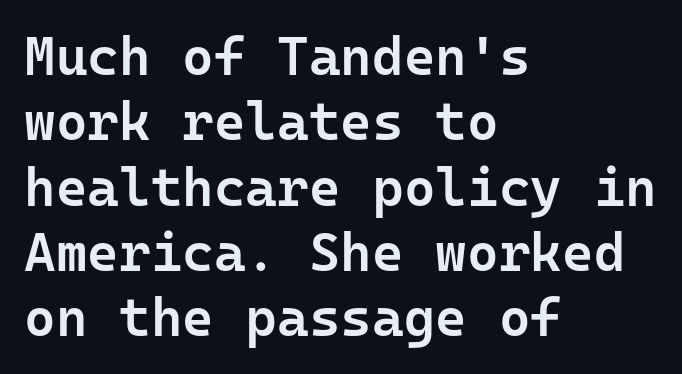
Designer's note — italics off, roman on. Letter spacing: default. Descenders hang freely into open space. Stroke terminals: plain, sans-serif. A somewhat darkened texture: the type is semibold rather than bold. The compositor pushed each line to the left boundary.
